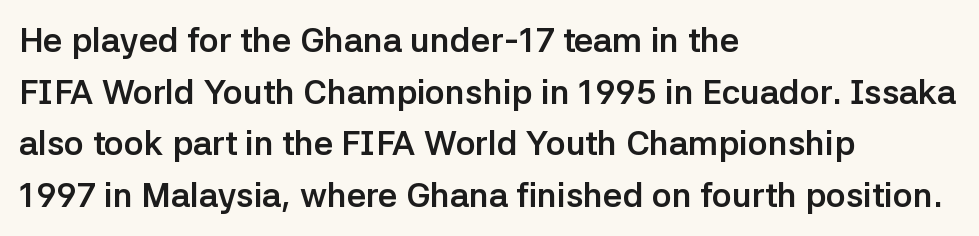
Q: Is the text bold? A: Yes.
Q: Is the text italic (slanted)? A: No, it is upright.
Q: Is the typeface a serif or a sans-serif typeface? A: Sans-serif.
Q: Is the text underlined? A: No.
Q: How is the paragraph aligned? A: Left-aligned.
Q: Is the spacing between letters normal or unusually wide? A: Normal.
Q: Is the spacing between lines tight, normal or loose? A: Normal.
Q: Width (condensed, normal, or wide)? A: Normal.
Q: Stroke contrast? A: Low.
Q: x-height? A: Medium.
Q: Monospaced? A: No.
